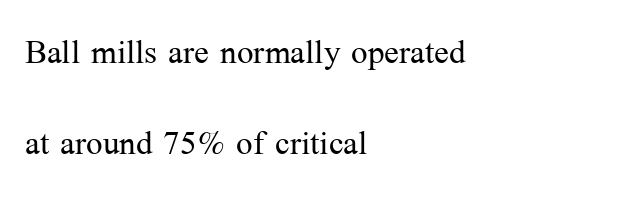
The image shows 44 px light serif type, upright; set left-aligned, loose line spacing (2.06x), normal letter spacing, not underlined; medium stroke contrast and a medium x-height.
